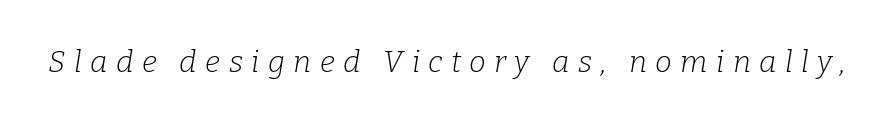
The text carries the slant typical of an italic or oblique font. No chunkiness to these letters — they're not bold. Each word looks stretched out because of the extra space between its letters. The space directly below the letters is spotless.
